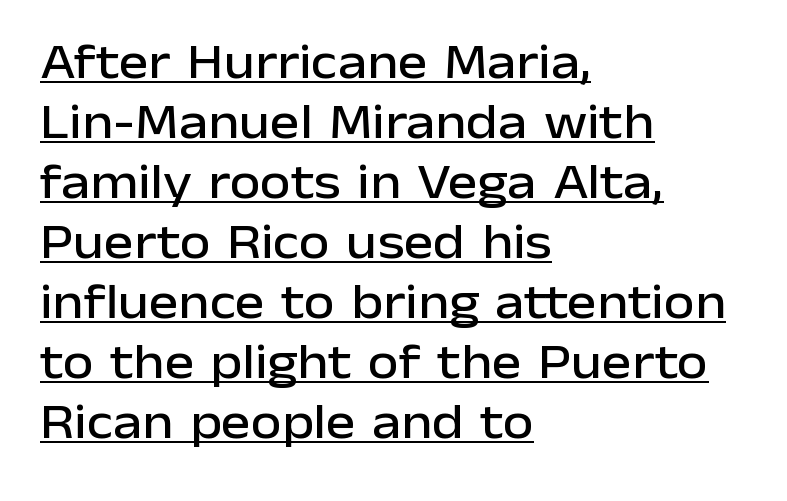
Q: Is the text italic (slanted)? A: No, it is upright.
Q: Is the typeface a serif or a sans-serif typeface? A: Sans-serif.
Q: Is the text underlined? A: Yes.
Q: How is the paragraph aligned? A: Left-aligned.
Q: Is the spacing between letters normal or unusually wide? A: Normal.
Q: Width (condensed, normal, or wide)? A: Normal.
Q: Stroke contrast? A: Low.
Q: x-height? A: Medium.
Q: Monospaced? A: No.
